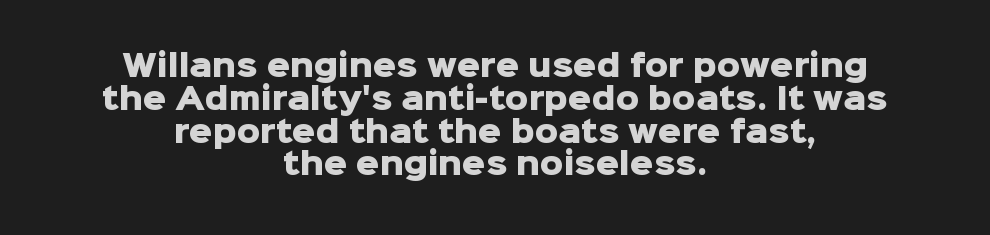
Q: Is the text bold? A: Yes.
Q: Is the text italic (slanted)? A: No, it is upright.
Q: Is the typeface a serif or a sans-serif typeface? A: Sans-serif.
Q: Is the text underlined? A: No.
Q: How is the paragraph aligned? A: Centered.
Q: Is the spacing between letters normal or unusually wide? A: Normal.
Q: Is the spacing between lines tight, normal or loose? A: Tight.
Q: Width (condensed, normal, or wide)? A: Normal.
Q: Stroke contrast? A: Low.
Q: x-height? A: Medium.
Q: Monospaced? A: No.
